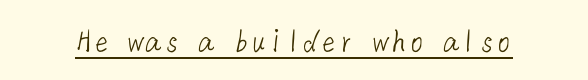
The image shows 35 px light sans-serif type; set normal letter spacing, underlined; low stroke contrast and a medium x-height.
